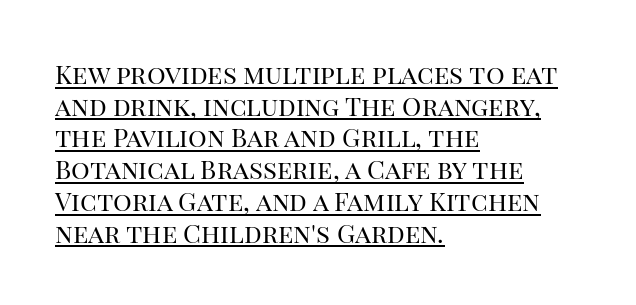
Q: Is the text bold? A: No.
Q: Is the text italic (slanted)? A: No, it is upright.
Q: Is the text underlined? A: Yes.
Q: How is the paragraph aligned? A: Left-aligned.
Q: Is the spacing between letters normal or unusually wide? A: Normal.
